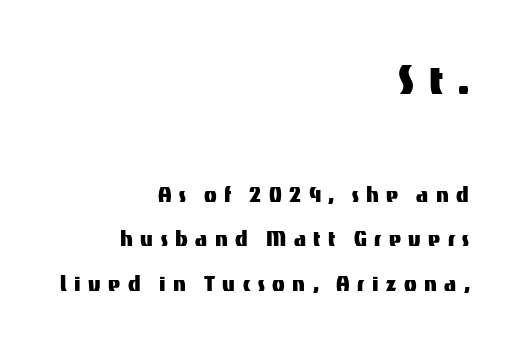
The passage shown begins with its larger block and ends with its smaller one. Every stem runs plumb, perpendicular to the baseline. The horizontal fit of the characters is loose and conspicuously gappy. The compositor pushed each line to the right boundary.
